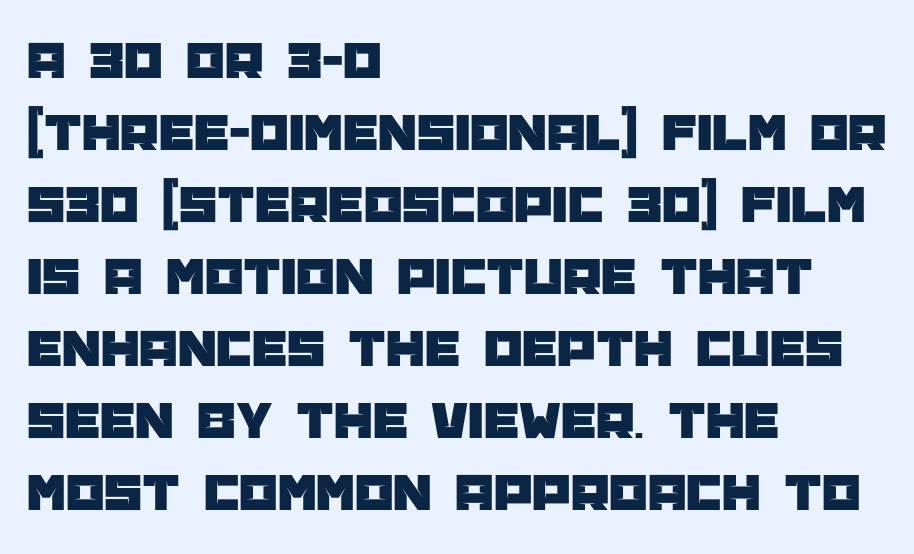
{"serif": "no", "italic": "no", "width": "normal", "stroke_contrast": "low", "x_height": "large", "monospaced": "no", "underline": "no", "align": "left", "line_spacing": "normal", "line_spacing_ratio": 1.31, "letter_spacing": "normal", "letter_spacing_em": 0.0, "glyph_px": 55}
